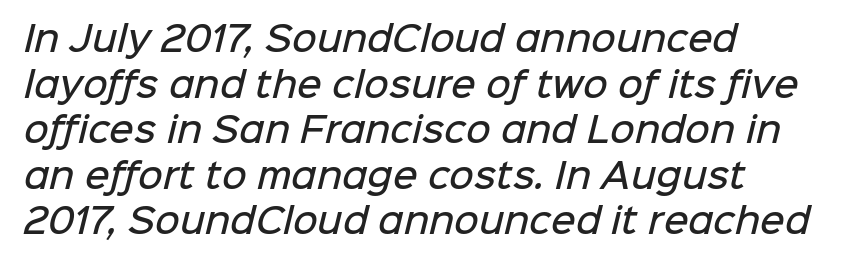
A fair bit of extra ink — the face is semibold, not bold. The text was rendered using a sans face with plain stroke endings. A typesetter would call this leading conventional body-copy spacing. How are the letters spaced? Ordinarily, with no added tracking.
